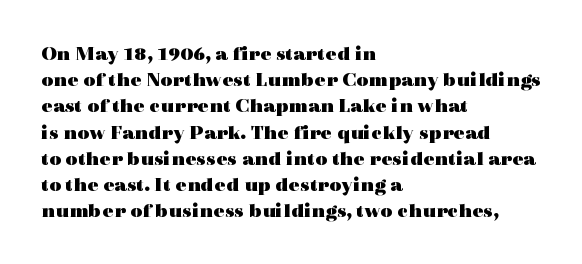
The image shows 21 px bold type, upright; set left-aligned, normal line spacing (1.25x), normal letter spacing, not underlined.
